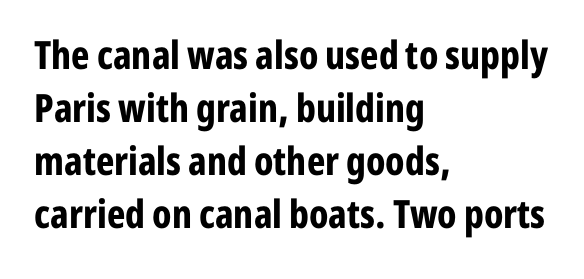
The image shows 39 px bold, condensed sans-serif type, upright; set left-aligned, normal line spacing (1.36x), normal letter spacing, not underlined; low stroke contrast and a medium x-height.
